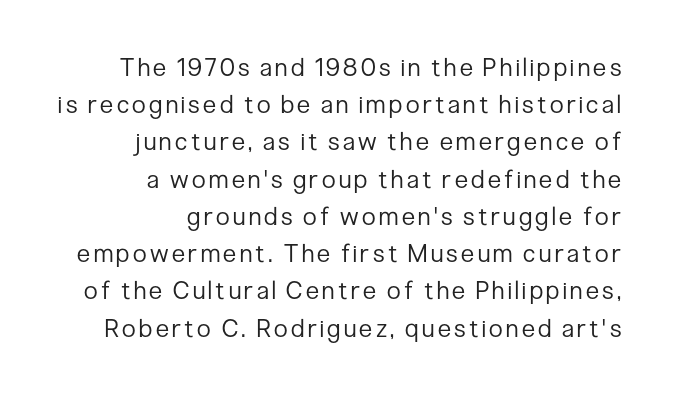
{"italic": "no", "bold": "no", "underline": "no", "align": "right", "line_spacing": "normal", "line_spacing_ratio": 1.49, "glyph_px": 25}
